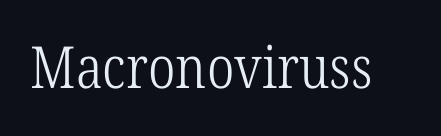
Posture: vertical. You can tell from the footed stems that serif type was used. No heavy texture on the line: the type isn't bold. Do the characters align in a grid? No, the font is proportional. A typesetter would call this zero additional tracking. Decoration check: the copy has no underline.
